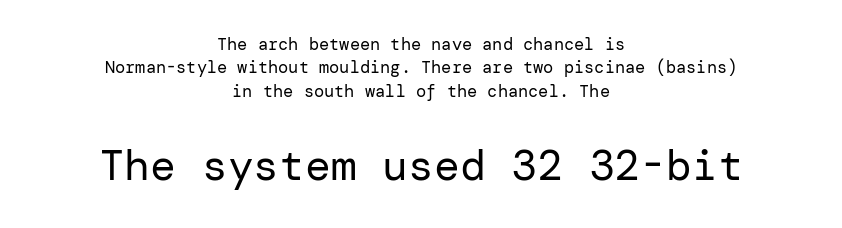
The image shows 43 px regular-weight sans-serif type, upright; set centered, normal line spacing (1.37x), normal letter spacing, not underlined; the second (bottom) block is 2.53x larger; low stroke contrast and a medium x-height.
